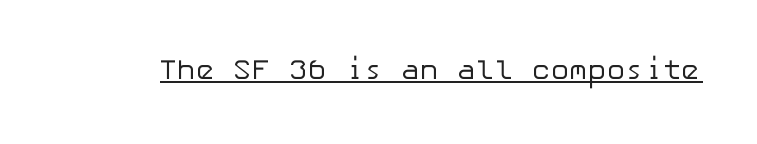
The image shows 28 px regular-weight sans-serif type, upright; set normal letter spacing, underlined; low stroke contrast and a medium x-height.
